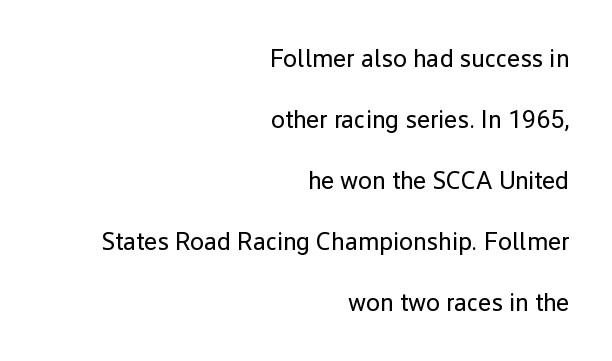
{"italic": "no", "bold": "no", "underline": "no", "align": "right", "line_spacing": "loose", "line_spacing_ratio": 2.44, "letter_spacing": "normal", "letter_spacing_em": 0.0, "glyph_px": 25}
